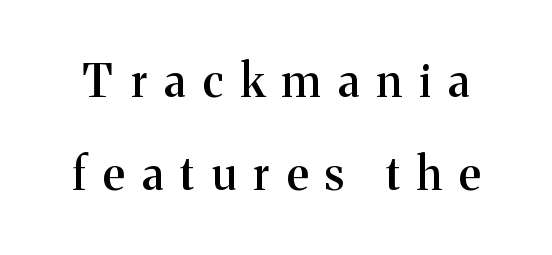
The image shows 45 px semibold serif type, upright; set loose line spacing (2.06x), unusually wide letter spacing (+0.39 em), not underlined; medium stroke contrast and a medium x-height.
